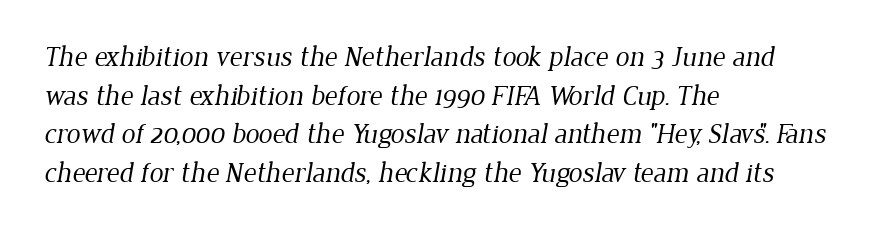
Q: Is the text bold? A: No.
Q: Is the typeface a serif or a sans-serif typeface? A: Serif.
Q: Is the text underlined? A: No.
Q: How is the paragraph aligned? A: Left-aligned.
Q: Is the spacing between letters normal or unusually wide? A: Normal.
Q: Is the spacing between lines tight, normal or loose? A: Normal.
Q: Width (condensed, normal, or wide)? A: Normal.
Q: Stroke contrast? A: Low.
Q: x-height? A: Medium.
Q: Monospaced? A: No.
